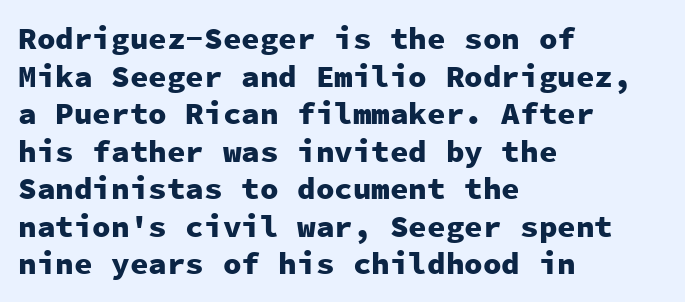
Nope, no serifs anywhere on these letters. Look at the stroke-to-counter ratio: heavy, a bold. Between one letter and the next there's only the usual sliver of space. Spacing verdict: monospaced, one width for all characters.
